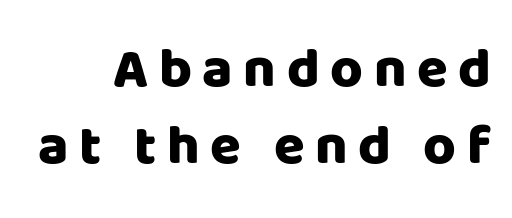
{"serif": "no", "italic": "no", "bold": "yes", "weight": "heavy", "width": "normal", "stroke_contrast": "low", "x_height": "large", "monospaced": "no", "underline": "no", "line_spacing": "normal", "line_spacing_ratio": 1.37, "glyph_px": 56}
